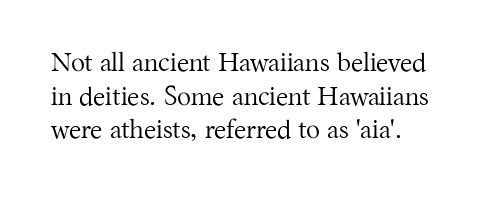
Caption: standard tracking, unaltered. Normally led — the rows are evenly, conventionally spaced. The specimen omits any rule beneath the text block's lines. The font is comparable to plain body text, perhaps lighter. The letters stand straight up with perfectly vertical stems.
